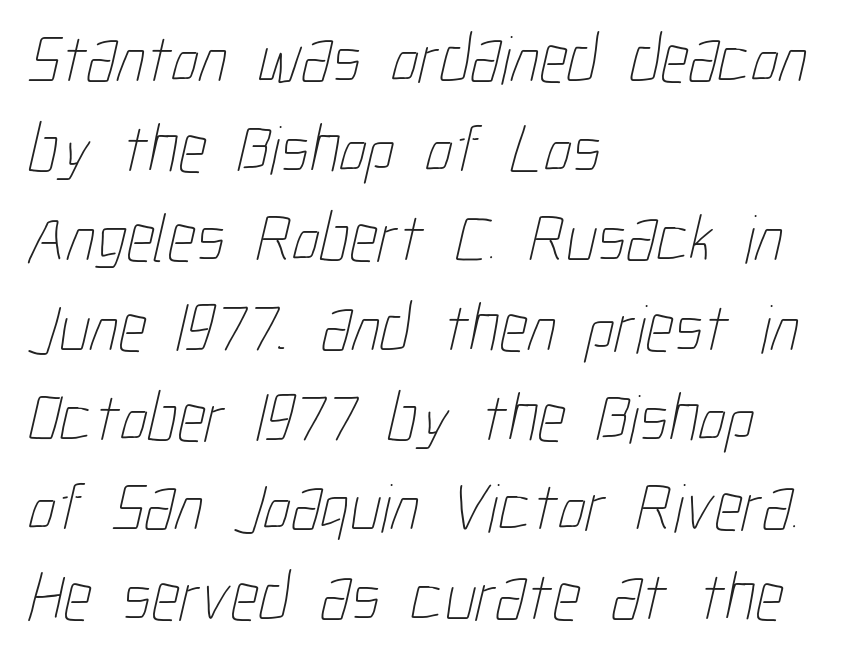
Q: Is the text bold? A: No.
Q: Is the text underlined? A: No.
Q: How is the paragraph aligned? A: Left-aligned.
Q: Is the spacing between letters normal or unusually wide? A: Normal.
Q: Is the spacing between lines tight, normal or loose? A: Normal.
Q: Width (condensed, normal, or wide)? A: Condensed.
Q: Stroke contrast? A: Low.
Q: x-height? A: Medium.
Q: Monospaced? A: No.
